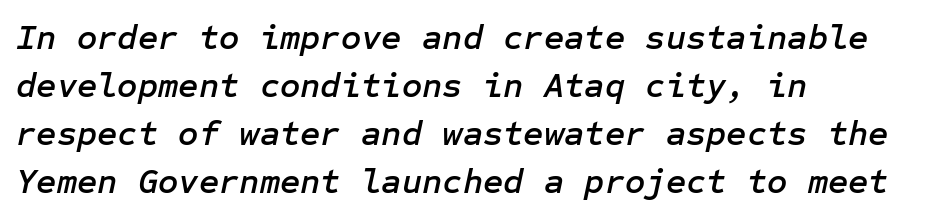
Q: Is the text italic (slanted)? A: Yes, it leans right by about 12 degrees.
Q: Is the text underlined? A: No.
Q: How is the paragraph aligned? A: Left-aligned.
Q: Is the spacing between letters normal or unusually wide? A: Normal.
Q: Is the spacing between lines tight, normal or loose? A: Normal.
Q: Width (condensed, normal, or wide)? A: Normal.
Q: Stroke contrast? A: Low.
Q: x-height? A: Medium.
